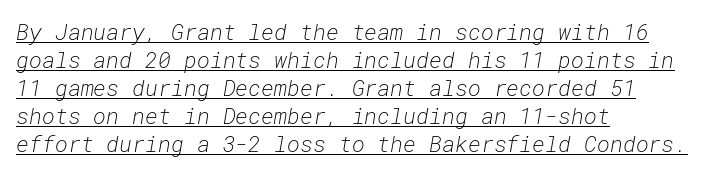
The image shows 22 px text type, italic (leaning right); set left-aligned, normal line spacing (1.27x), normal letter spacing, underlined.
